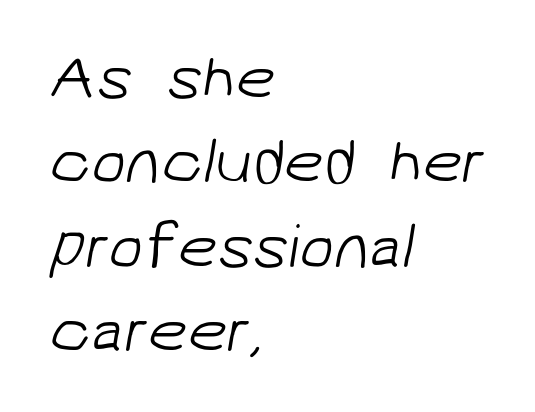
The image shows 63 px light sans-serif type; set left-aligned, normal line spacing (1.34x), normal letter spacing, not underlined; low stroke contrast and a medium x-height.
